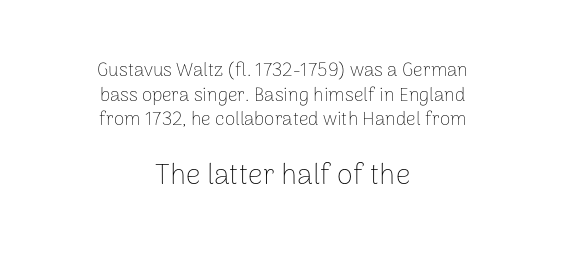
The image shows 29 px thin sans-serif type, upright; set centered, normal line spacing (1.3x), normal letter spacing, not underlined; the second (bottom) block is 1.53x larger; low stroke contrast and a medium x-height.
